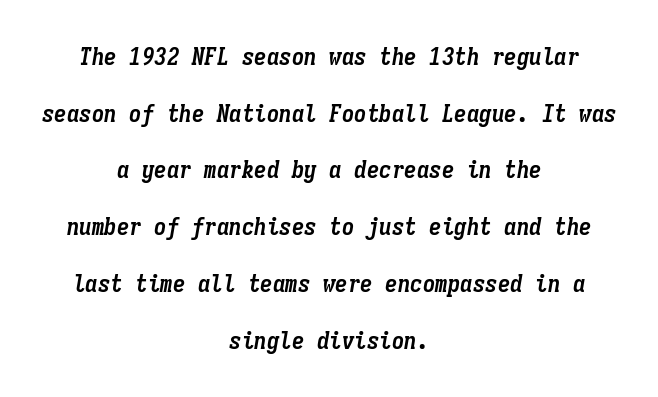
{"italic": "yes", "lean": "right", "slant_degrees": 9, "bold": "yes", "underline": "no", "align": "center", "line_spacing": "loose", "line_spacing_ratio": 2.27, "letter_spacing": "normal", "letter_spacing_em": 0.0, "glyph_px": 25}
